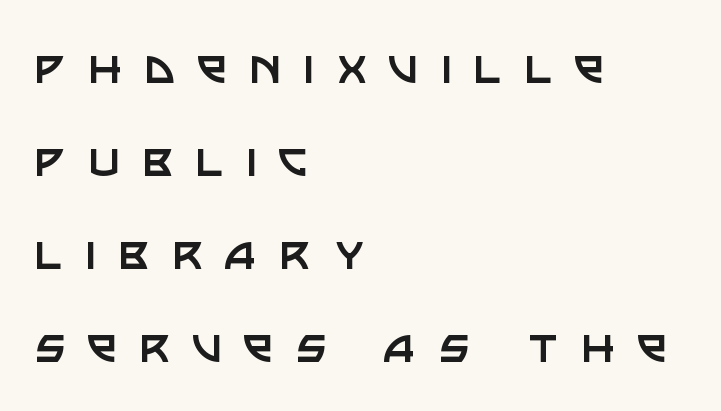
The image shows 54 px regular-weight sans-serif type, upright; set left-aligned, line spacing 1.72x, unusually wide letter spacing (+0.41 em), not underlined; low stroke contrast and a large x-height.
